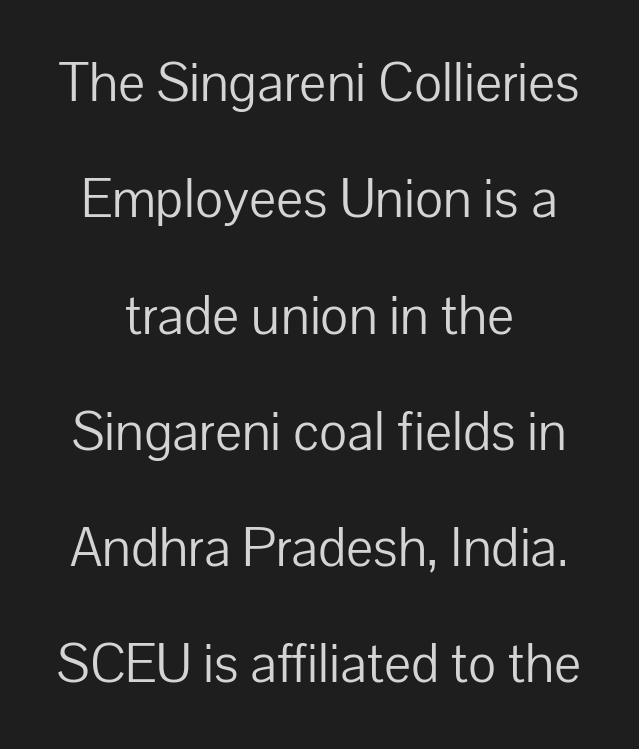
Q: Is the text bold? A: No.
Q: Is the text italic (slanted)? A: No, it is upright.
Q: Is the typeface a serif or a sans-serif typeface? A: Sans-serif.
Q: Is the text underlined? A: No.
Q: How is the paragraph aligned? A: Centered.
Q: Is the spacing between letters normal or unusually wide? A: Normal.
Q: Is the spacing between lines tight, normal or loose? A: Loose.
Q: Width (condensed, normal, or wide)? A: Normal.
Q: Stroke contrast? A: Low.
Q: x-height? A: Medium.
Q: Monospaced? A: No.
